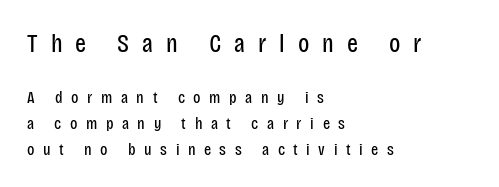
In terms of letterspacing, this is a distinctly airy, spread setting. Posture: vertical. The passage shown is not underscored anywhere. This reads as an unemphasized weight, regular at the heaviest.
